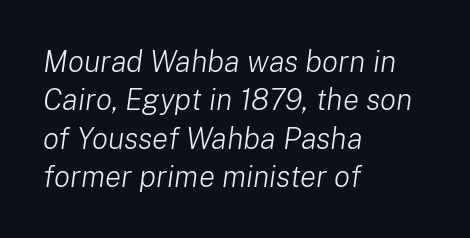
Q: Is the text bold? A: No.
Q: Is the text italic (slanted)? A: Yes, it leans right by about 8 degrees.
Q: Is the text underlined? A: No.
Q: How is the paragraph aligned? A: Left-aligned.
Q: Is the spacing between letters normal or unusually wide? A: Normal.
Q: Is the spacing between lines tight, normal or loose? A: Normal.
Q: Width (condensed, normal, or wide)? A: Normal.
Q: Stroke contrast? A: Low.
Q: x-height? A: Medium.
Q: Monospaced? A: No.
